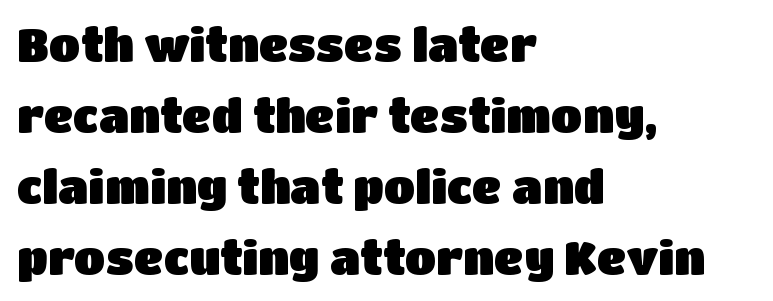
The image shows 46 px sans-serif type, upright; set left-aligned, normal line spacing (1.54x), normal letter spacing, not underlined; low stroke contrast and a large x-height.
